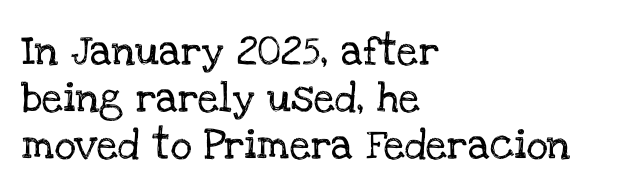
{"serif": "yes", "italic": "no", "width": "normal", "stroke_contrast": "low", "x_height": "large", "monospaced": "no", "underline": "no", "align": "left", "line_spacing": "normal", "line_spacing_ratio": 1.57, "letter_spacing": "normal", "letter_spacing_em": 0.0, "glyph_px": 30}
